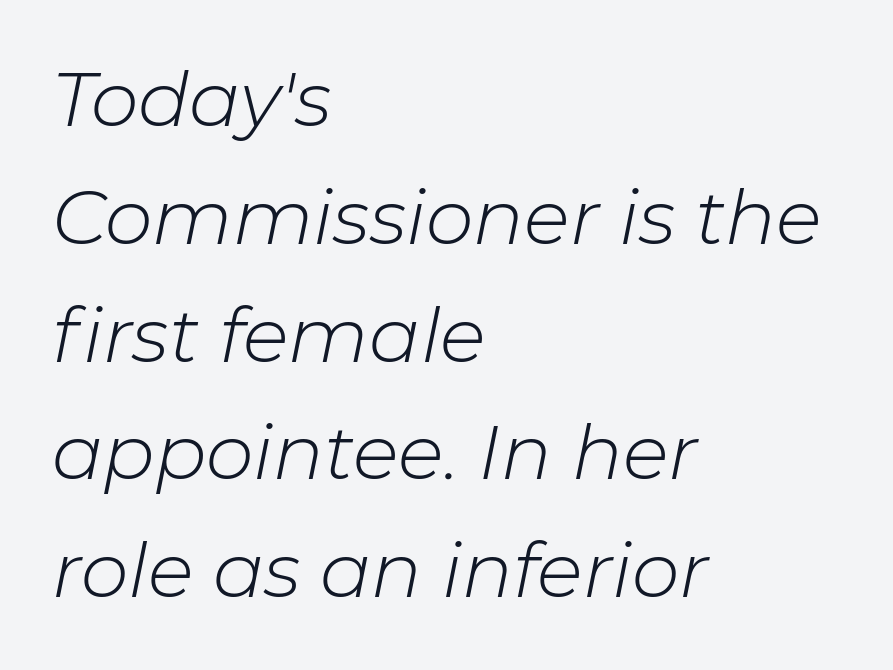
The image shows 76 px light type, italic (leaning right); set left-aligned, normal line spacing (1.55x), normal letter spacing, not underlined; low stroke contrast and a medium x-height.
